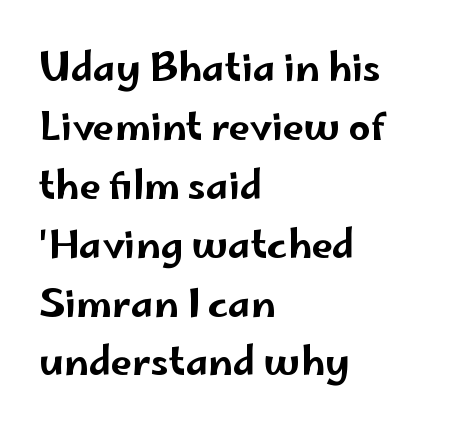
The image shows 38 px wide sans-serif type, upright; set left-aligned, normal line spacing (1.55x), normal letter spacing, not underlined; low stroke contrast and a small x-height.
